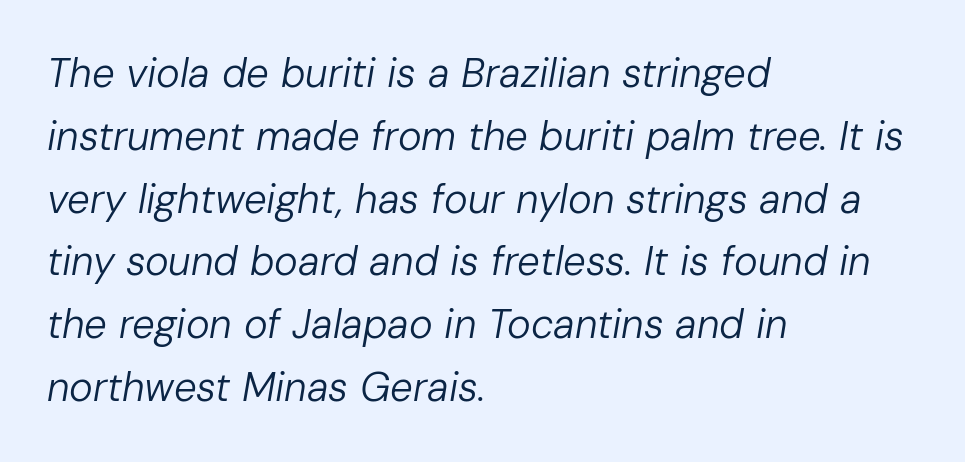
Q: Is the text bold? A: No.
Q: Is the text italic (slanted)? A: Yes, it leans right by about 10 degrees.
Q: Is the text underlined? A: No.
Q: How is the paragraph aligned? A: Left-aligned.
Q: Is the spacing between letters normal or unusually wide? A: Normal.
Q: Is the spacing between lines tight, normal or loose? A: Normal.
Q: Width (condensed, normal, or wide)? A: Normal.
Q: Stroke contrast? A: Low.
Q: x-height? A: Medium.
Q: Monospaced? A: No.
